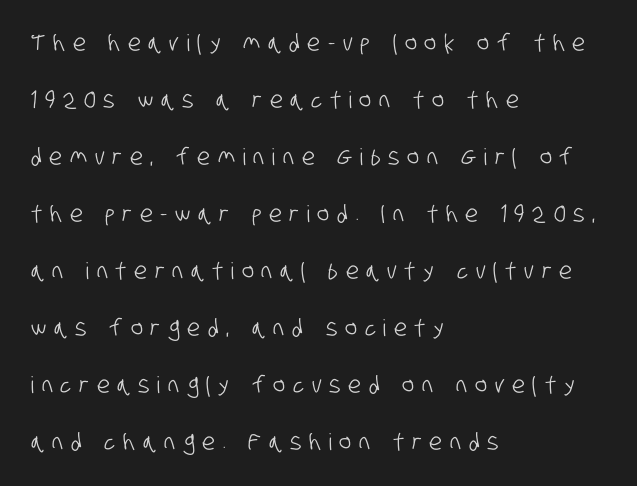
{"underline": "no", "align": "left", "line_spacing": "loose", "line_spacing_ratio": 2.48, "letter_spacing": "wide", "letter_spacing_em": 0.34, "glyph_px": 23}
